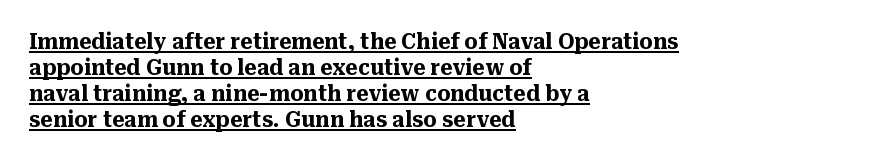
Q: Is the text bold? A: Yes.
Q: Is the text italic (slanted)? A: No, it is upright.
Q: Is the text underlined? A: Yes.
Q: How is the paragraph aligned? A: Left-aligned.
Q: Is the spacing between letters normal or unusually wide? A: Normal.
